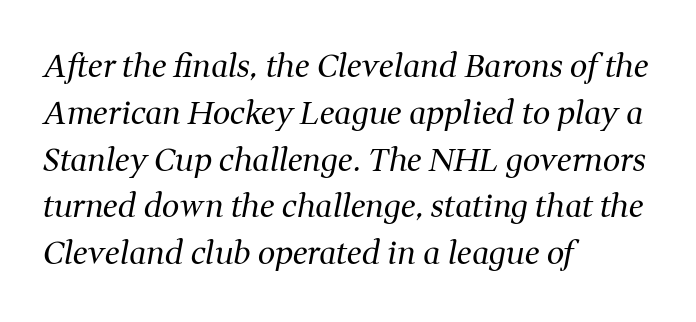
Q: Is the text bold? A: No.
Q: Is the text italic (slanted)? A: Yes, it leans right by about 11 degrees.
Q: Is the typeface a serif or a sans-serif typeface? A: Serif.
Q: Is the text underlined? A: No.
Q: How is the paragraph aligned? A: Left-aligned.
Q: Is the spacing between letters normal or unusually wide? A: Normal.
Q: Is the spacing between lines tight, normal or loose? A: Normal.
Q: Width (condensed, normal, or wide)? A: Normal.
Q: Stroke contrast? A: Medium.
Q: x-height? A: Medium.
Q: Monospaced? A: No.
